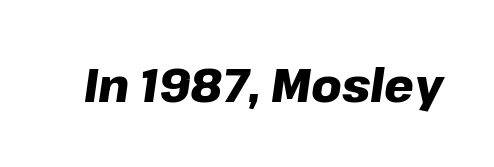
The whole block is typeset with a tilt. Descenders hang freely into open space. Is the letter spacing exaggerated? No — it looks like the ordinary default. Spacing verdict: proportional, widths tailored to each character. The typesetting leans heavy: a genuine bold.
